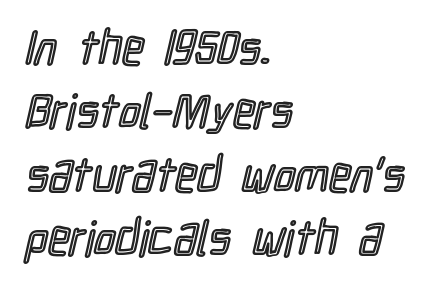
{"width": "condensed", "x_height": "medium", "monospaced": "no", "underline": "no", "align": "left", "line_spacing": "normal", "line_spacing_ratio": 1.32, "letter_spacing": "normal", "letter_spacing_em": 0.0, "glyph_px": 48}
